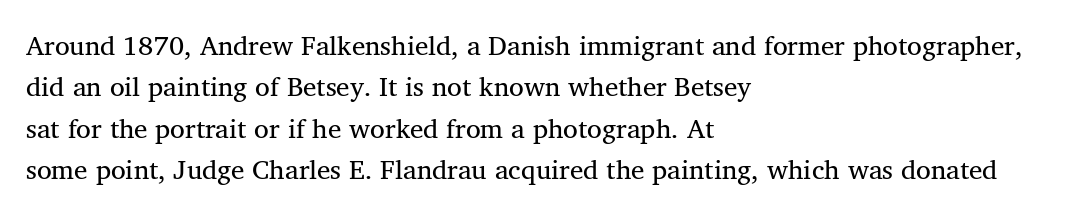
Q: Is the text bold? A: No.
Q: Is the text italic (slanted)? A: No, it is upright.
Q: Is the text underlined? A: No.
Q: How is the paragraph aligned? A: Left-aligned.
Q: Is the spacing between letters normal or unusually wide? A: Normal.
Q: Is the spacing between lines tight, normal or loose? A: Normal.
